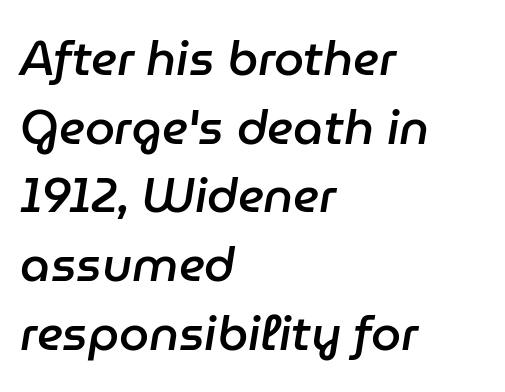
The image shows 48 px semibold type, italic (leaning right); set left-aligned, normal line spacing (1.43x), normal letter spacing, not underlined; low stroke contrast and a medium x-height.
